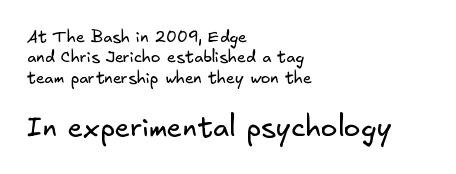
{"serif": "no", "bold": "no", "weight": "regular", "width": "normal", "stroke_contrast": "low", "x_height": "small", "underline": "no", "align": "left", "line_spacing": "normal", "line_spacing_ratio": 1.28, "letter_spacing": "normal", "letter_spacing_em": 0.0, "larger_block": "second", "size_ratio": 1.75, "glyph_px": 28}
